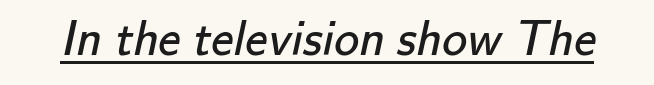
This rendering features underlined lettering. A sans-serif font was chosen for this passage. The letterforms sit at book weight or below. The gaps between neighbouring characters are ordinary and unremarkable. Note the varied advance widths — an 'i' is clearly narrower than an 'm'.
